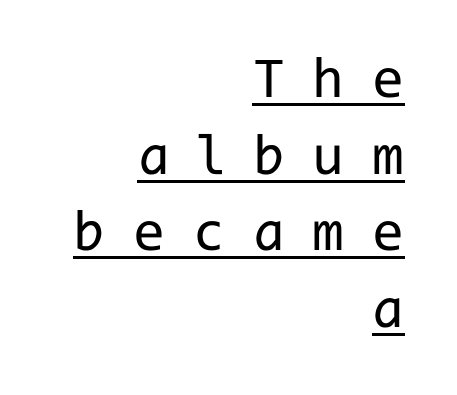
Think of a typewriter: that constant character pitch is what you see here. The letters stand straight up with perfectly vertical stems. A light-to-regular cut is what we see here. The rendering shows plain stroke endings on the letterforms — a sans-serif design. The rendering anchors every line to the right-hand side. Between one letter and the next there's a generous, obvious gap.
